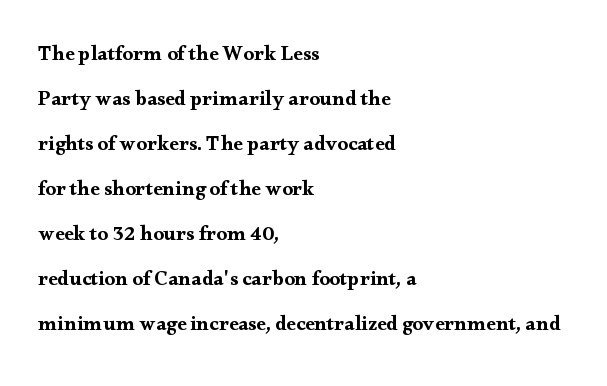
The image shows 21 px text type, upright; set left-aligned, loose line spacing (2.14x), normal letter spacing, not underlined.
